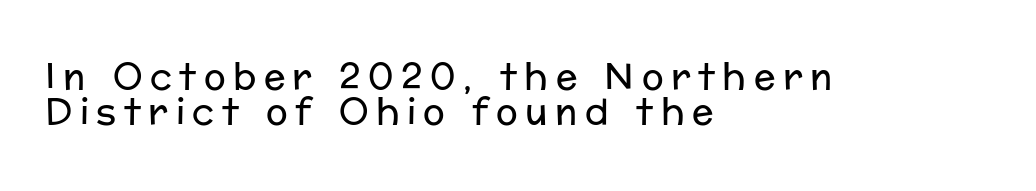
The image shows 36 px regular-weight sans-serif type, upright; set left-aligned, tight line spacing (0.97x), unusually wide letter spacing (+0.21 em), not underlined; low stroke contrast and a medium x-height.
